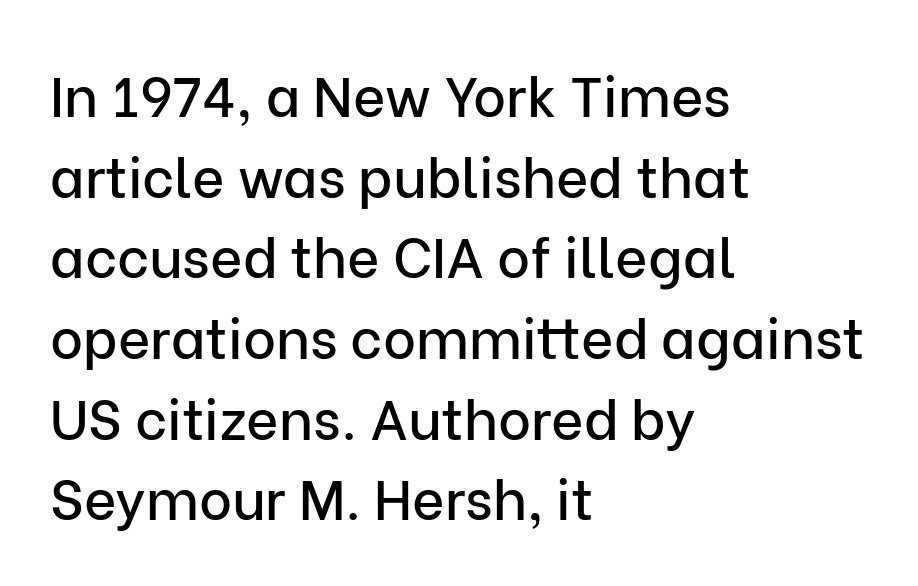
Quick note: underline off. When letters stand straight like this, we call the style roman or upright. Summary of vertical rhythm: regular, with standard interline spacing. The ragged edge is on the right, which tells us the setting is flush left. This rendering employs a face without finishing strokes, i.e., a sans-serif.
